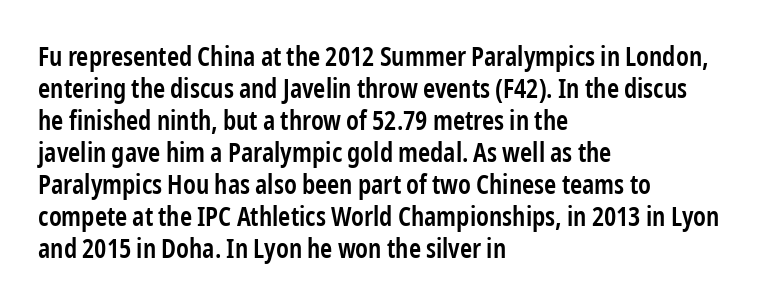
Q: Is the text bold? A: Semi-bold.
Q: Is the text italic (slanted)? A: No, it is upright.
Q: Is the text underlined? A: No.
Q: How is the paragraph aligned? A: Left-aligned.
Q: Is the spacing between letters normal or unusually wide? A: Normal.
